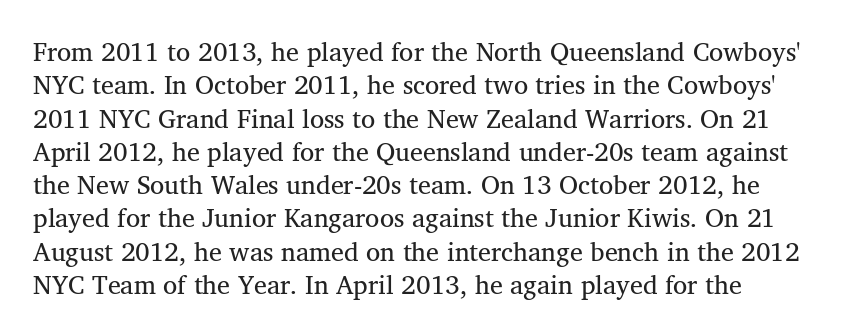
The image shows 26 px text type, upright; set normal line spacing (1.28x), normal letter spacing, not underlined.
